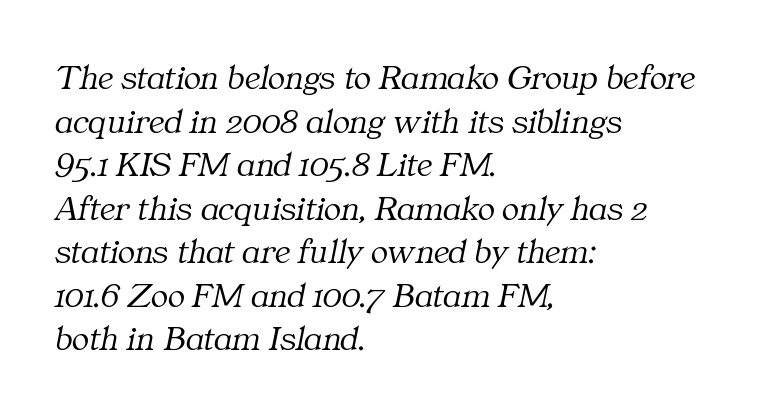
Stroke thickness stays within the range of a standard reading face or lighter. These lines were composed using italics. Varying glyph widths throughout — classic text-font behaviour. Plain, unruled lines of type.
